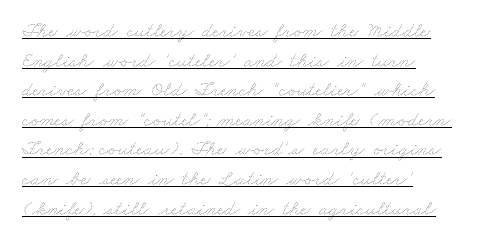
The image shows 21 px text type; set left-aligned, normal line spacing (1.41x), normal letter spacing, underlined.
